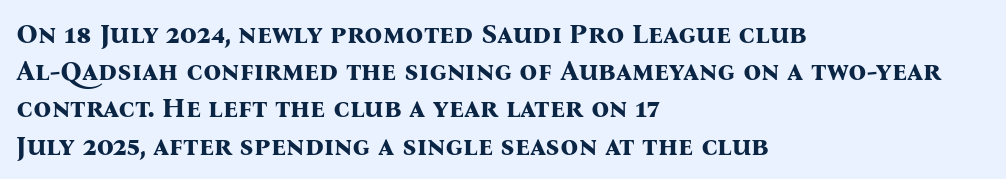
{"serif": "yes", "italic": "no", "bold": "yes", "weight": "bold", "width": "normal", "stroke_contrast": "medium", "x_height": "medium", "monospaced": "no", "underline": "no", "align": "left", "line_spacing": "normal", "line_spacing_ratio": 1.33, "letter_spacing": "normal", "letter_spacing_em": 0.0, "glyph_px": 28}
